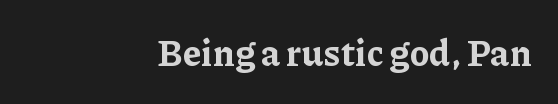
Inter-character spacing is left at the font's built-in metrics. The string is rendered with underlining switched off. Every letter is thick-stroked: bold, no question. You can tell from the footed stems that serif type was used.
